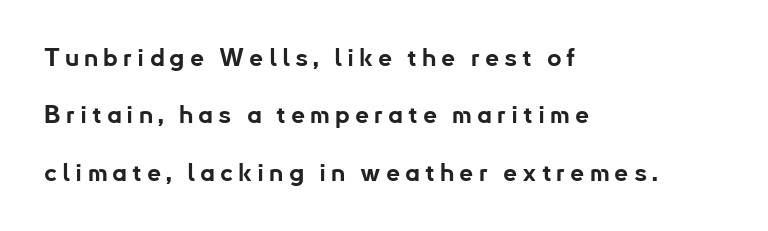
Underline: absent. If you measured baseline to baseline, you'd find a long distance. Compared with a centered layout, this one pins lines to the left instead. This rendering widens character spacing well past its baseline value. You'd pick this weight for a headline — it's a proper bold. Characters remain perfectly vertical along every line.
